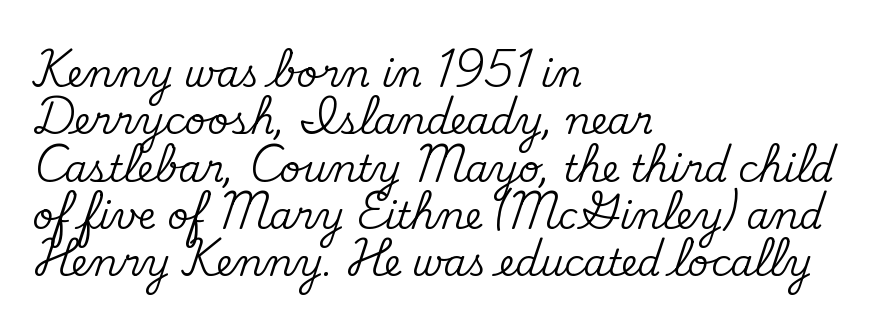
The image shows 37 px text type; set left-aligned, normal line spacing (1.28x), normal letter spacing, not underlined; medium stroke contrast and a small x-height.
